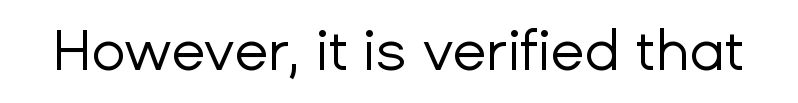
Check where the strokes stop: nothing finishes them off — pure sans. The rendering keeps characters at their native spacing. Lines of text with bare space underneath. No extra ink here — the face is not bold. You could not count columns in this text — the font is proportionally spaced. The axis of the letterforms is exactly vertical.
